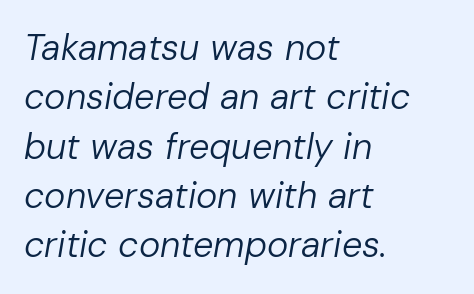
{"italic": "yes", "lean": "right", "slant_degrees": 10, "bold": "no", "weight": "regular", "width": "normal", "stroke_contrast": "low", "x_height": "medium", "monospaced": "no", "underline": "no", "align": "left", "line_spacing": "normal", "line_spacing_ratio": 1.37, "letter_spacing": "normal", "letter_spacing_em": 0.0, "glyph_px": 36}
